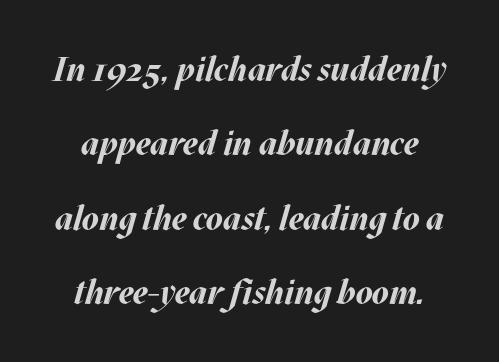
Q: Is the text bold? A: Yes.
Q: Is the text italic (slanted)? A: Yes, it leans right by about 17 degrees.
Q: Is the text underlined? A: No.
Q: Is the spacing between letters normal or unusually wide? A: Normal.
Q: Is the spacing between lines tight, normal or loose? A: Loose.
Q: Width (condensed, normal, or wide)? A: Normal.
Q: Stroke contrast? A: Medium.
Q: x-height? A: Large.
Q: Monospaced? A: No.
